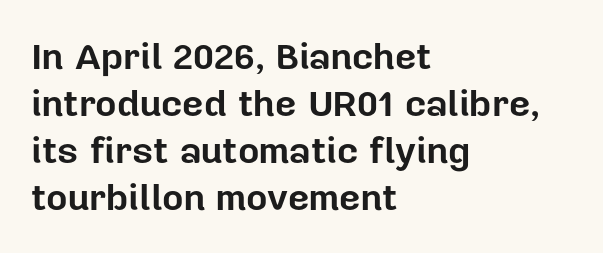
Looks like regular typesetting: each glyph gets only the width it needs. The type family on display is of the sans-serif kind. Quick note: not italic, upright. A normal amount of white space separates one row of letters from the next. The sample has been set heavy, in full bold.
